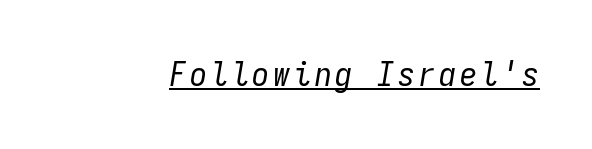
{"italic": "yes", "lean": "right", "slant_degrees": 9, "bold": "no", "weight": "regular", "width": "condensed", "stroke_contrast": "low", "x_height": "medium", "monospaced": "yes", "underline": "yes", "glyph_px": 34}
